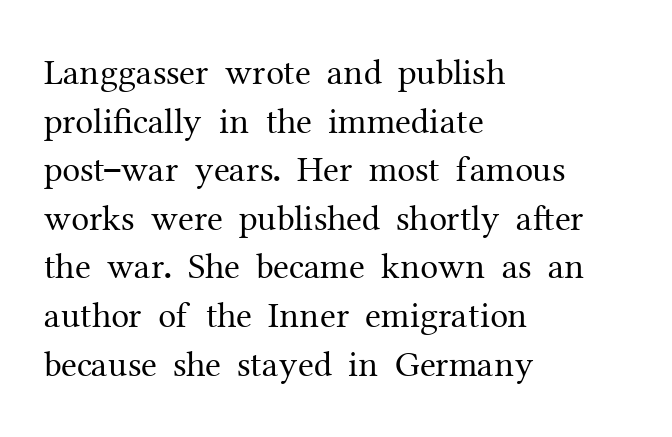
These lines are rendered in a variable-pitch font. Ink coverage per letter is moderate at most. The gap between lines stays unmarked. Honestly, the letter spacing is just normal — you wouldn't notice it.
